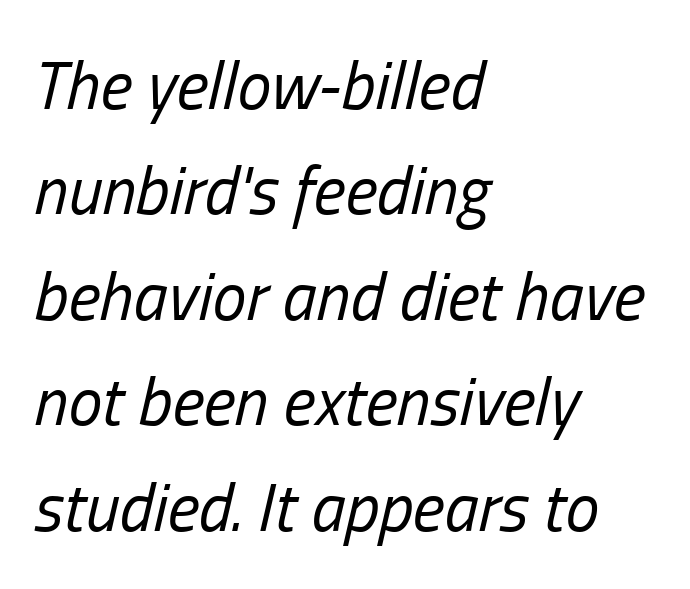
{"italic": "yes", "lean": "right", "slant_degrees": 13, "bold": "no", "weight": "regular", "width": "condensed", "stroke_contrast": "low", "x_height": "medium", "monospaced": "no", "underline": "no", "align": "left", "line_spacing": "normal", "line_spacing_ratio": 1.55, "letter_spacing": "normal", "letter_spacing_em": 0.0, "glyph_px": 68}
